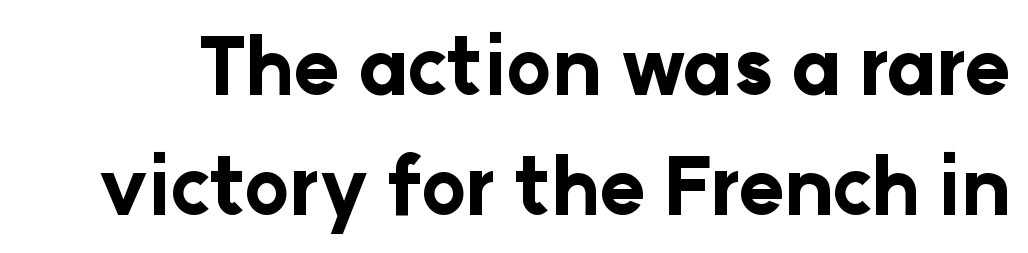
Type style note: lacks serifs. Rendered with straight, roman letterforms. Each letter keeps its own natural width here, so spacing adapts to shape. The letters sit at their default tracking, neither squeezed nor spread. A dark, heavy texture on the line: the type is bold. Horizontal bands of white between lines are of average thickness.
